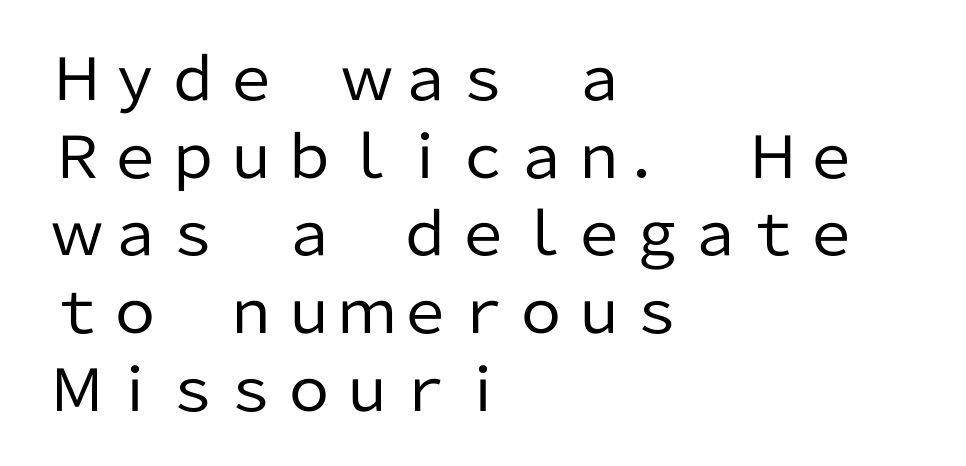
The image shows 58 px regular-weight sans-serif type, upright; set left-aligned, normal line spacing (1.34x), normal letter spacing, not underlined; low stroke contrast and a medium x-height.
